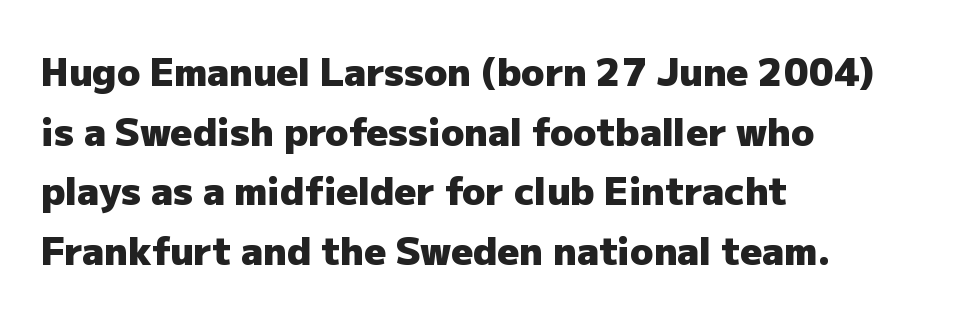
Italic: no, the glyphs are upright roman. Alignment: flush left. No extra tracking has been applied to these lines. Character widths vary here, with narrow letters taking less room than wide ones.
